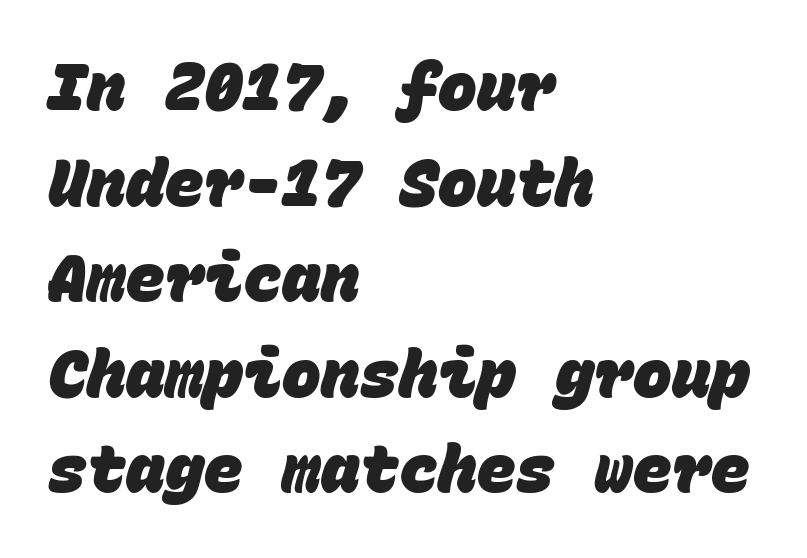
The image shows 65 px heavy sans-serif type, monospaced; set left-aligned, normal line spacing (1.47x), normal letter spacing, not underlined; low stroke contrast and a large x-height.
